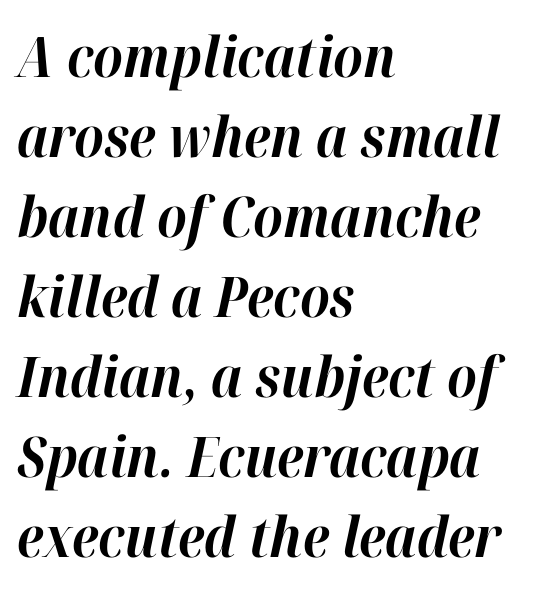
Q: Is the text bold? A: Yes.
Q: Is the text italic (slanted)? A: Yes, it leans right by about 12 degrees.
Q: Is the text underlined? A: No.
Q: How is the paragraph aligned? A: Left-aligned.
Q: Is the spacing between letters normal or unusually wide? A: Normal.
Q: Is the spacing between lines tight, normal or loose? A: Normal.
Q: Width (condensed, normal, or wide)? A: Normal.
Q: Stroke contrast? A: High.
Q: x-height? A: Medium.
Q: Monospaced? A: No.
